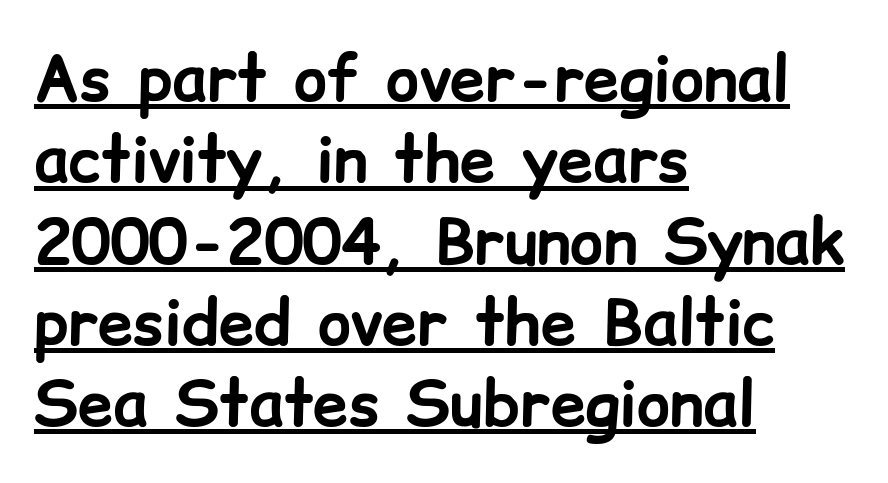
Q: Is the text bold? A: Yes.
Q: Is the text italic (slanted)? A: No, it is upright.
Q: Is the typeface a serif or a sans-serif typeface? A: Sans-serif.
Q: Is the text underlined? A: Yes.
Q: How is the paragraph aligned? A: Left-aligned.
Q: Is the spacing between letters normal or unusually wide? A: Normal.
Q: Is the spacing between lines tight, normal or loose? A: Normal.
Q: Width (condensed, normal, or wide)? A: Normal.
Q: Stroke contrast? A: Low.
Q: x-height? A: Medium.
Q: Monospaced? A: No.
